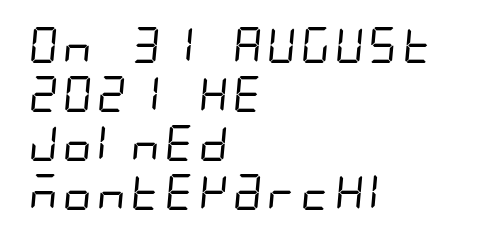
{"serif": "no", "bold": "no", "weight": "regular", "width": "condensed", "stroke_contrast": "low", "x_height": "large", "underline": "no", "align": "left", "line_spacing": "normal", "line_spacing_ratio": 1.36, "letter_spacing": "normal", "letter_spacing_em": 0.0, "glyph_px": 36}
